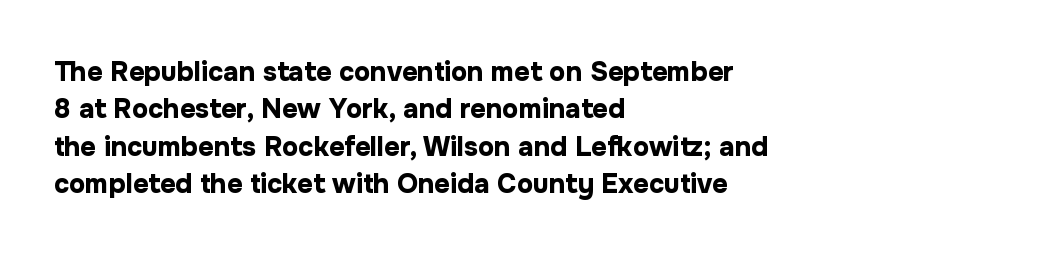
The image shows 27 px bold type, upright; set left-aligned, normal line spacing (1.38x), normal letter spacing, not underlined.
